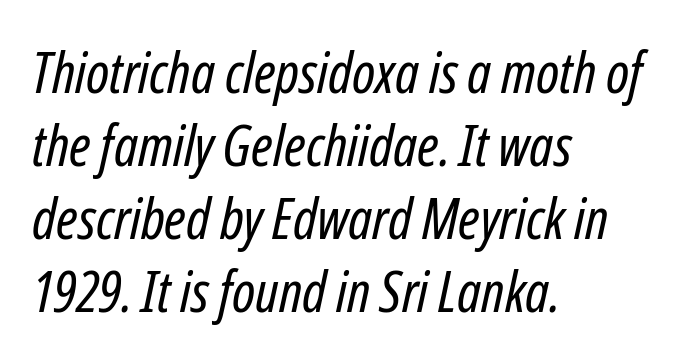
{"italic": "yes", "lean": "right", "slant_degrees": 12, "bold": "no", "weight": "regular", "width": "condensed", "stroke_contrast": "low", "x_height": "medium", "monospaced": "no", "underline": "no", "align": "left", "line_spacing": "normal", "line_spacing_ratio": 1.28, "letter_spacing": "normal", "letter_spacing_em": 0.0, "glyph_px": 57}
